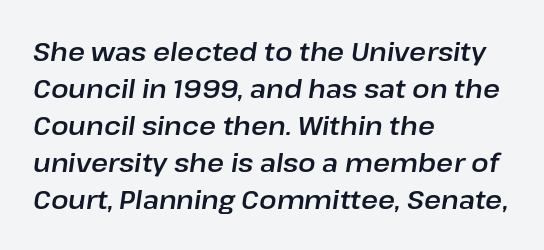
{"italic": "yes", "lean": "right", "slant_degrees": 8, "underline": "no", "align": "left", "line_spacing": "normal", "line_spacing_ratio": 1.42, "letter_spacing": "normal", "letter_spacing_em": 0.0, "glyph_px": 26}
